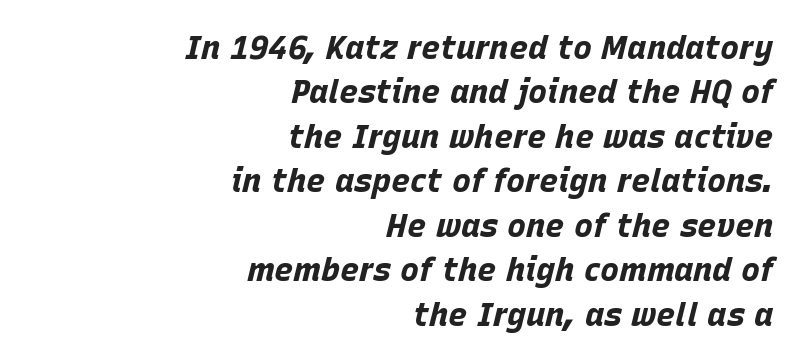
{"italic": "yes", "lean": "right", "slant_degrees": 15, "bold": "yes", "weight": "bold", "width": "normal", "stroke_contrast": "low", "x_height": "large", "monospaced": "no", "underline": "no", "align": "right", "line_spacing": "normal", "line_spacing_ratio": 1.39, "letter_spacing": "normal", "letter_spacing_em": 0.0, "glyph_px": 32}
